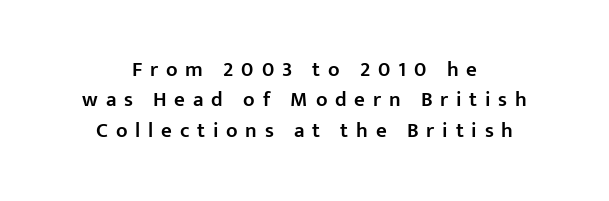
The image shows 21 px text type, upright; set centered, normal line spacing (1.45x), unusually wide letter spacing (+0.37 em), not underlined.
